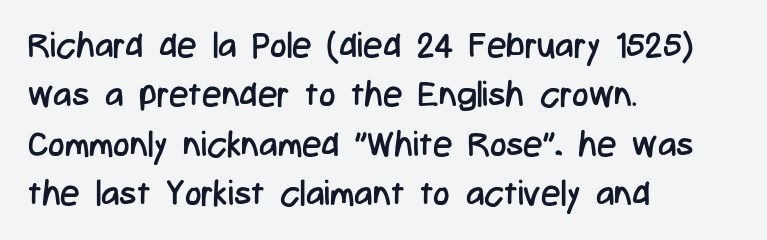
{"serif": "no", "italic": "no", "bold": "no", "weight": "regular", "width": "condensed", "stroke_contrast": "low", "x_height": "medium", "monospaced": "no", "underline": "no", "align": "left", "line_spacing": "normal", "line_spacing_ratio": 1.41, "letter_spacing": "normal", "letter_spacing_em": 0.0, "glyph_px": 35}
